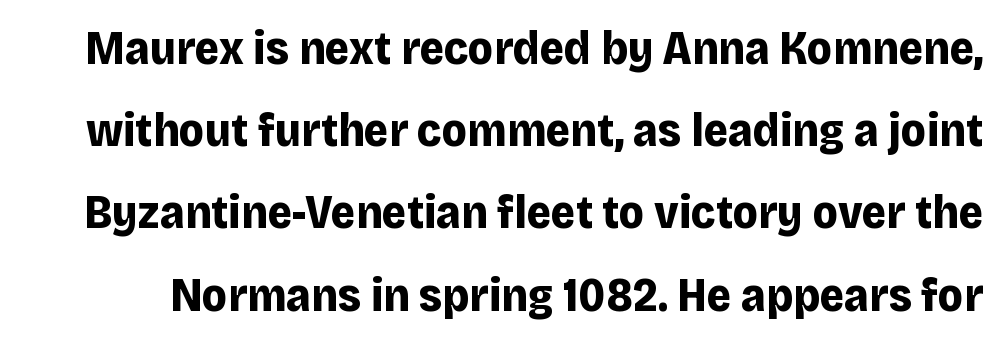
The image shows 47 px bold sans-serif type, upright; set line spacing 1.75x, normal letter spacing, not underlined; low stroke contrast and a large x-height.
